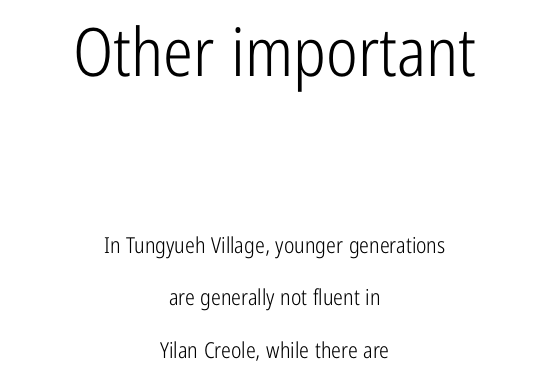
Words appear dense and cohesive because spacing is normal. The font's upright variant was chosen for this text. Here the first block reads like a headline and the second like body copy. Compared with a flush-left layout, this one balances lines on the center instead. Check the space under the baseline: it is left empty.
